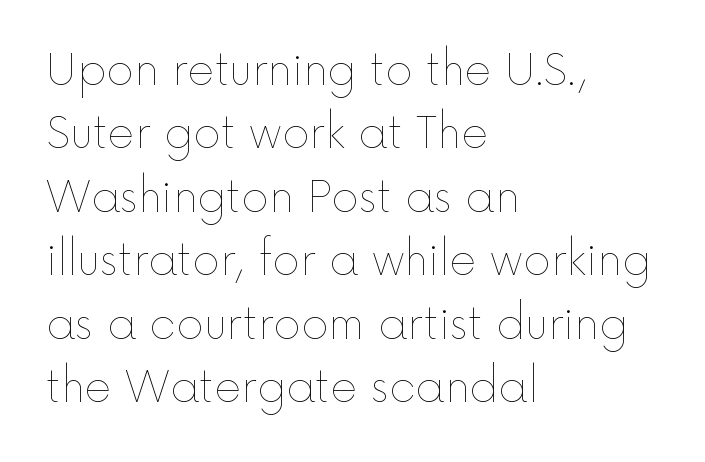
Each row of text sits above clean, open space. The letters look calm and open, with moderate or lighter stems. Teacher's note: observe the even left margin — that is flush-left alignment. If you measured baseline to baseline, you'd find a middling distance.
